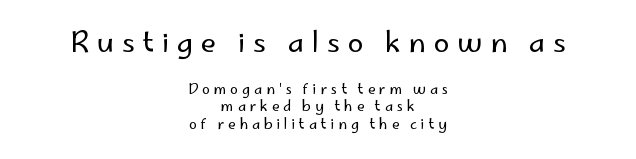
Q: Is the text bold? A: No.
Q: Is the text italic (slanted)? A: No, it is upright.
Q: Is the typeface a serif or a sans-serif typeface? A: Sans-serif.
Q: Is the text underlined? A: No.
Q: How is the paragraph aligned? A: Centered.
Q: Is the spacing between letters normal or unusually wide? A: Unusually wide.
Q: Which block of text is set in a larger size, the first (top) or the second (bottom)? A: The first (top) one.
Q: Width (condensed, normal, or wide)? A: Normal.
Q: Stroke contrast? A: Low.
Q: x-height? A: Small.
Q: Monospaced? A: No.
